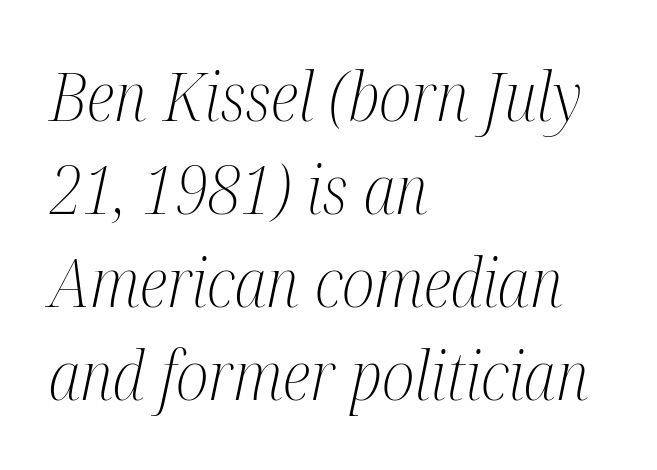
Does the lettering tilt? It does — this is italic. Quick note: interline space is typical. Look at the tracking — it's just the regular setting, nothing added. Lines of text with bare space underneath. Weight: not bold — regular or lighter.
